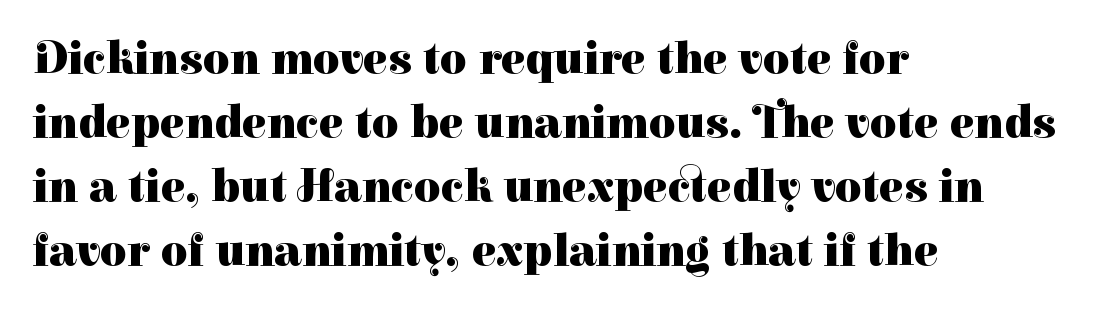
Q: Is the text bold? A: Yes.
Q: Is the text italic (slanted)? A: No, it is upright.
Q: Is the typeface a serif or a sans-serif typeface? A: Serif.
Q: Is the text underlined? A: No.
Q: How is the paragraph aligned? A: Left-aligned.
Q: Is the spacing between letters normal or unusually wide? A: Normal.
Q: Is the spacing between lines tight, normal or loose? A: Normal.
Q: Width (condensed, normal, or wide)? A: Normal.
Q: Stroke contrast? A: High.
Q: x-height? A: Medium.
Q: Monospaced? A: No.
